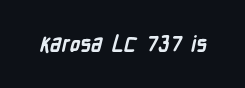
On the weight axis this lands at bold, roughly 700. Spacing between characters is what you'd get straight out of the box. Check under the words: just untouched page.
